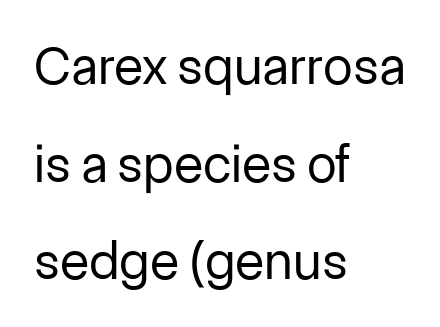
{"serif": "no", "italic": "no", "bold": "no", "weight": "regular", "width": "normal", "stroke_contrast": "low", "x_height": "medium", "monospaced": "no", "underline": "no", "align": "left", "line_spacing_ratio": 1.81, "letter_spacing": "normal", "letter_spacing_em": 0.0, "glyph_px": 54}
